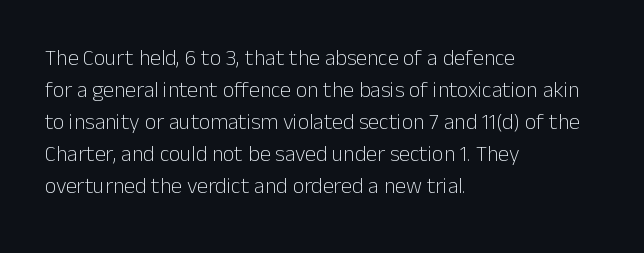
The image shows 22 px text type, upright; set left-aligned, normal line spacing (1.46x), normal letter spacing, not underlined.
